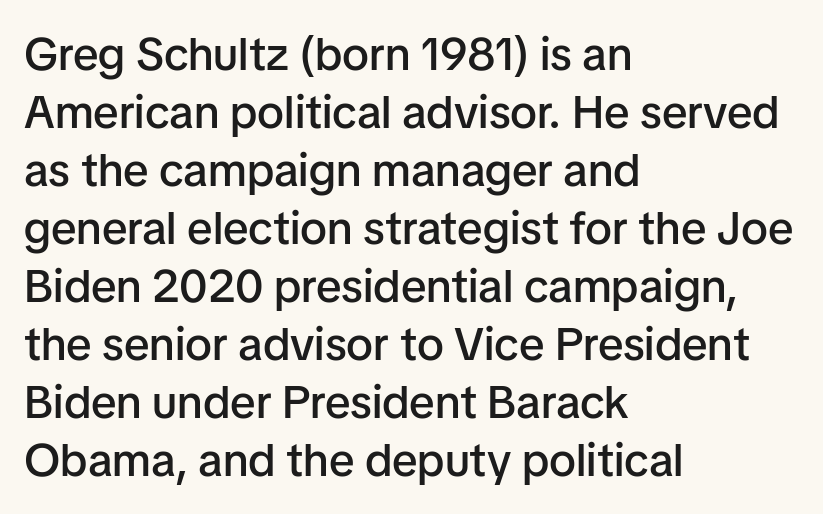
The passage is arranged the way most books set body copy — flush left. A typesetter would call this leading conventional body-copy spacing. The passage shown is semibold, sitting just below true bold. Unlike a traditional serif, this face leaves its strokes unadorned. The gap between lines stays unmarked.
